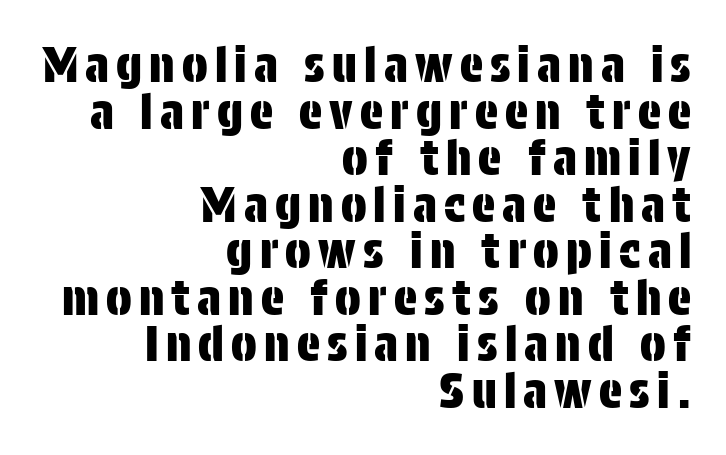
The designer went with a sans here, leaving each stem footless. Notice how descenders almost collide with the ascenders below — that's tight leading. The rendering uses natural spacing where letterforms have individual widths. The letters stand straight up with perfectly vertical stems.
